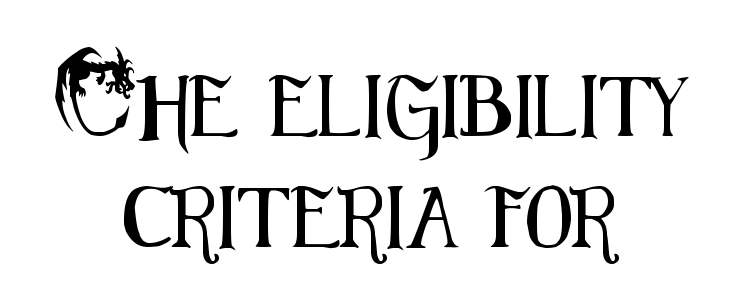
{"serif": "no", "italic": "no", "width": "condensed", "stroke_contrast": "medium", "x_height": "small", "monospaced": "no", "underline": "no", "align": "center", "line_spacing_ratio": 1.82, "letter_spacing": "normal", "letter_spacing_em": 0.0, "glyph_px": 61}
